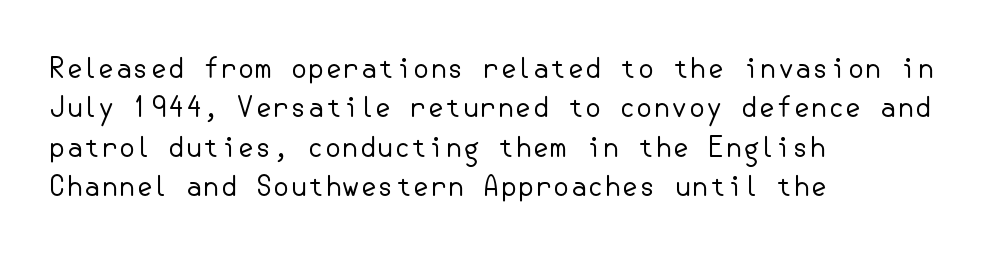
Q: Is the text bold? A: No.
Q: Is the text italic (slanted)? A: No, it is upright.
Q: Is the typeface a serif or a sans-serif typeface? A: Sans-serif.
Q: Is the text underlined? A: No.
Q: How is the paragraph aligned? A: Left-aligned.
Q: Is the spacing between letters normal or unusually wide? A: Normal.
Q: Is the spacing between lines tight, normal or loose? A: Normal.
Q: Width (condensed, normal, or wide)? A: Normal.
Q: Stroke contrast? A: Low.
Q: x-height? A: Small.
